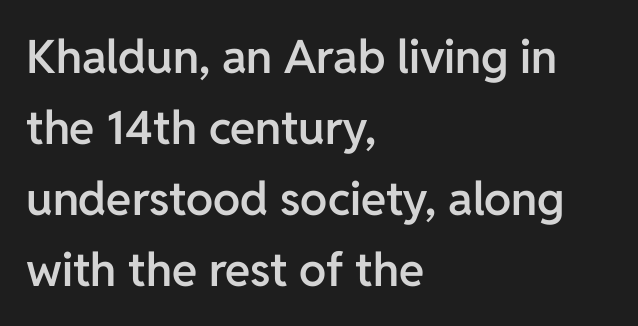
{"serif": "no", "italic": "no", "bold": "semi", "weight": "semibold", "width": "normal", "stroke_contrast": "low", "x_height": "medium", "monospaced": "no", "underline": "no", "align": "left", "line_spacing": "normal", "line_spacing_ratio": 1.54, "letter_spacing": "normal", "letter_spacing_em": 0.0, "glyph_px": 46}
